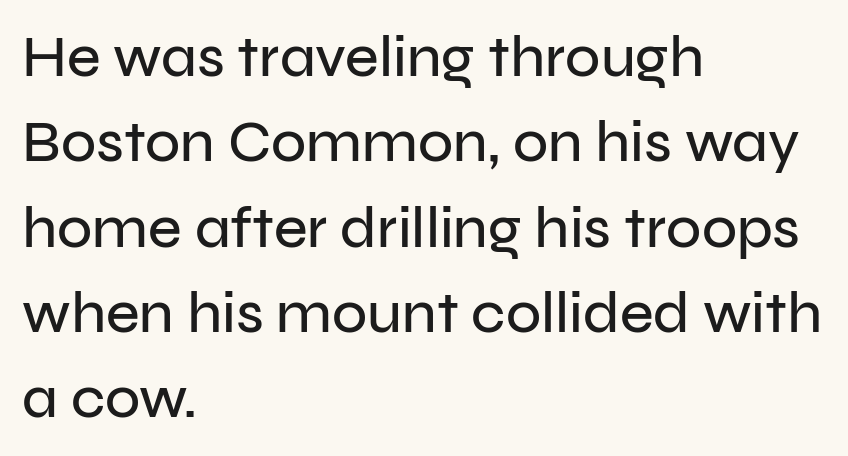
You can tell from the bare stems that sans-serif type was used. The paragraph has a hard left edge and a soft right edge. Note the varied advance widths — an 'i' is clearly narrower than an 'm'. The space directly below the letters is spotless. A typesetter would call this leading conventional body-copy spacing.
